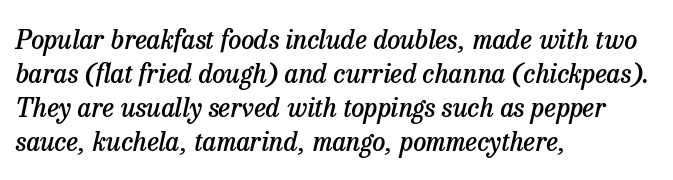
The image shows 26 px text type, italic (leaning right); set left-aligned, normal line spacing (1.31x), normal letter spacing, not underlined.
